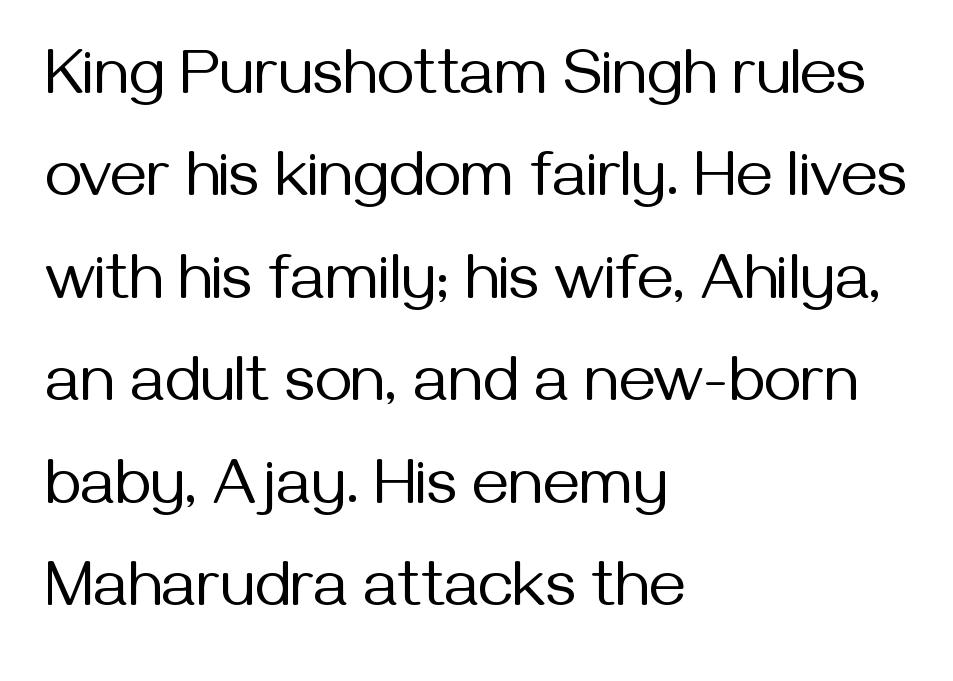
Q: Is the text bold? A: No.
Q: Is the text italic (slanted)? A: No, it is upright.
Q: Is the typeface a serif or a sans-serif typeface? A: Sans-serif.
Q: Is the text underlined? A: No.
Q: How is the paragraph aligned? A: Left-aligned.
Q: Is the spacing between letters normal or unusually wide? A: Normal.
Q: Is the spacing between lines tight, normal or loose? A: Normal.
Q: Width (condensed, normal, or wide)? A: Normal.
Q: Stroke contrast? A: Medium.
Q: x-height? A: Medium.
Q: Monospaced? A: No.
